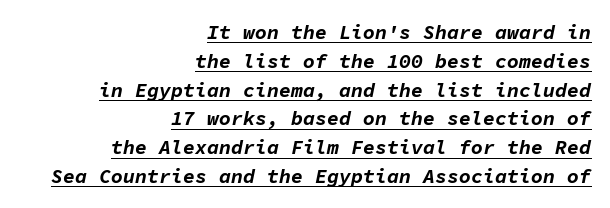
The image shows 20 px bold type, italic (leaning right); set right-aligned, normal line spacing (1.44x), normal letter spacing, underlined.
